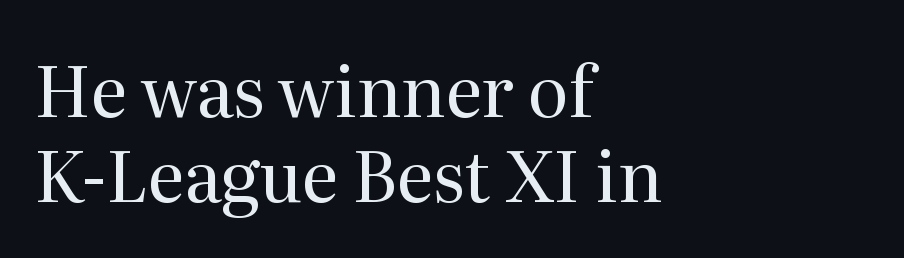
The space beneath each line is pristine and unruled. Default kerning and tracking; the words read as compact shapes. Style check: upright. Horizontally, the lines are justified to the leading edge only.
